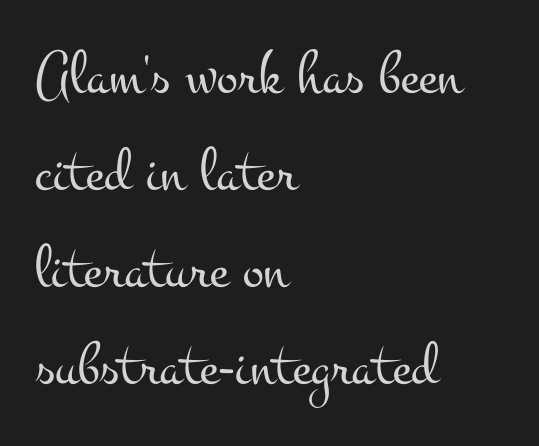
Q: Is the text bold? A: No.
Q: Is the text italic (slanted)? A: Yes.
Q: Is the typeface a serif or a sans-serif typeface? A: Serif.
Q: Is the text underlined? A: No.
Q: How is the paragraph aligned? A: Left-aligned.
Q: Is the spacing between letters normal or unusually wide? A: Normal.
Q: Is the spacing between lines tight, normal or loose? A: Normal.
Q: Width (condensed, normal, or wide)? A: Wide.
Q: Stroke contrast? A: Medium.
Q: x-height? A: Small.
Q: Monospaced? A: No.
